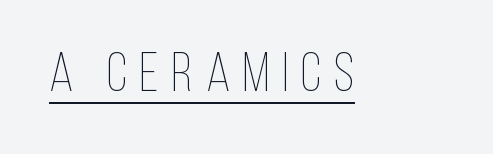
{"italic": "no", "bold": "no", "weight": "thin", "width": "condensed", "stroke_contrast": "low", "x_height": "large", "monospaced": "no", "underline": "yes", "letter_spacing": "wide", "letter_spacing_em": 0.23, "glyph_px": 55}
